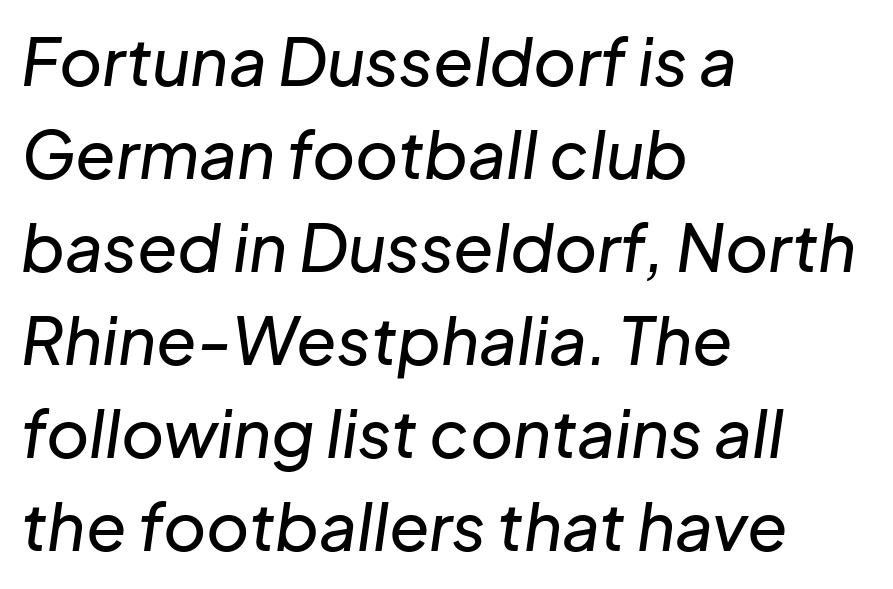
Q: Is the text italic (slanted)? A: Yes, it leans right by about 8 degrees.
Q: Is the text underlined? A: No.
Q: How is the paragraph aligned? A: Left-aligned.
Q: Is the spacing between letters normal or unusually wide? A: Normal.
Q: Is the spacing between lines tight, normal or loose? A: Normal.
Q: Width (condensed, normal, or wide)? A: Normal.
Q: Stroke contrast? A: Low.
Q: x-height? A: Medium.
Q: Monospaced? A: No.
